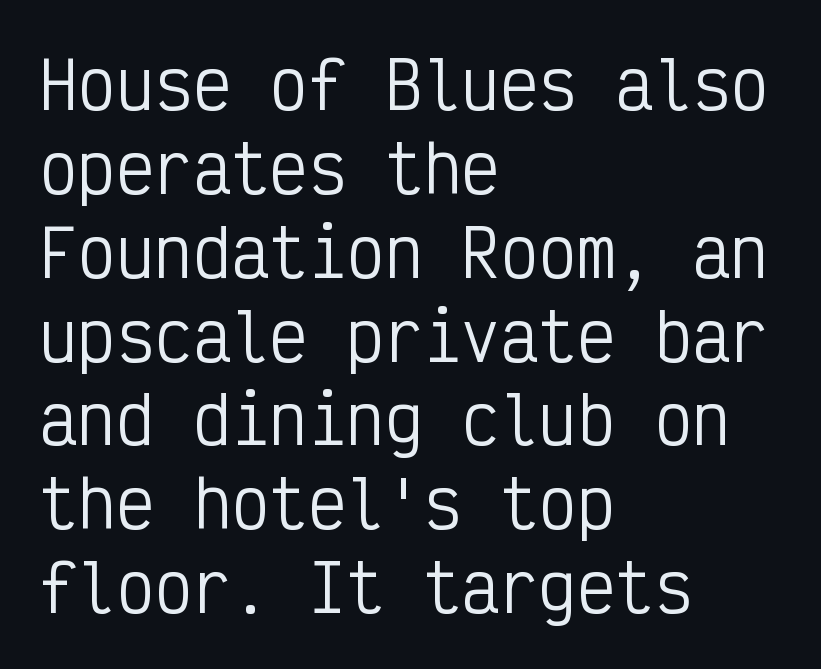
The image shows 64 px regular-weight, condensed sans-serif type, upright, monospaced; set left-aligned, normal line spacing (1.31x), normal letter spacing, not underlined; low stroke contrast and a medium x-height.
